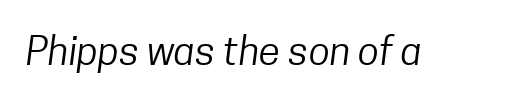
The image shows 39 px regular-weight, condensed sans-serif type; set normal letter spacing, not underlined; low stroke contrast and a medium x-height.
